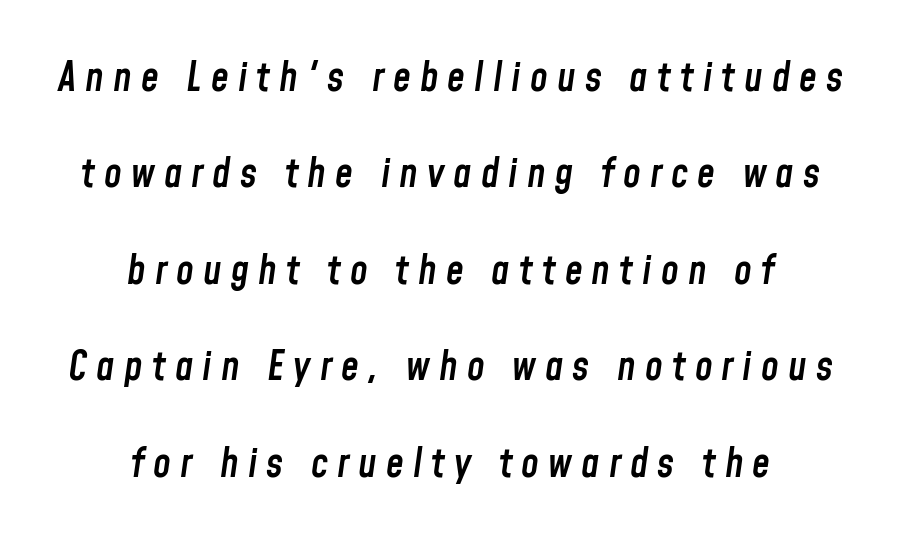
{"italic": "yes", "lean": "right", "slant_degrees": 8, "bold": "semi", "weight": "semibold", "width": "condensed", "stroke_contrast": "low", "x_height": "medium", "monospaced": "no", "underline": "no", "align": "center", "line_spacing": "loose", "line_spacing_ratio": 2.41, "letter_spacing": "wide", "letter_spacing_em": 0.23, "glyph_px": 40}
